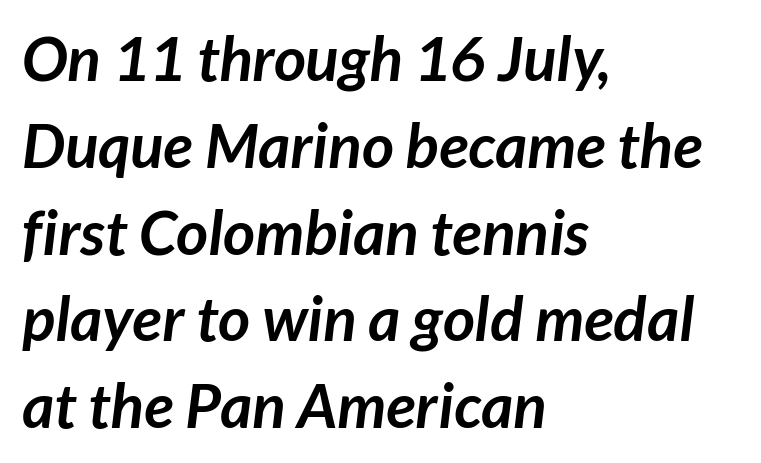
The image shows 62 px semibold sans-serif type; set left-aligned, normal line spacing (1.4x), normal letter spacing, not underlined; low stroke contrast and a medium x-height.
